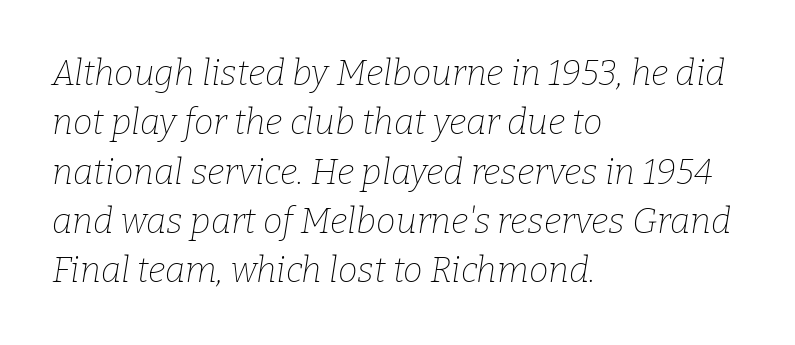
Q: Is the text bold? A: No.
Q: Is the text italic (slanted)? A: Yes, it leans right by about 9 degrees.
Q: Is the typeface a serif or a sans-serif typeface? A: Serif.
Q: Is the text underlined? A: No.
Q: How is the paragraph aligned? A: Left-aligned.
Q: Is the spacing between letters normal or unusually wide? A: Normal.
Q: Is the spacing between lines tight, normal or loose? A: Normal.
Q: Width (condensed, normal, or wide)? A: Normal.
Q: Stroke contrast? A: Low.
Q: x-height? A: Medium.
Q: Monospaced? A: No.
